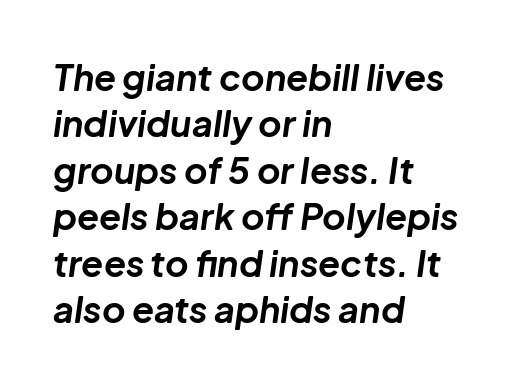
Q: Is the text bold? A: Yes.
Q: Is the text italic (slanted)? A: Yes, it leans right by about 8 degrees.
Q: Is the text underlined? A: No.
Q: How is the paragraph aligned? A: Left-aligned.
Q: Is the spacing between letters normal or unusually wide? A: Normal.
Q: Is the spacing between lines tight, normal or loose? A: Normal.
Q: Width (condensed, normal, or wide)? A: Normal.
Q: Stroke contrast? A: Low.
Q: x-height? A: Medium.
Q: Monospaced? A: No.
